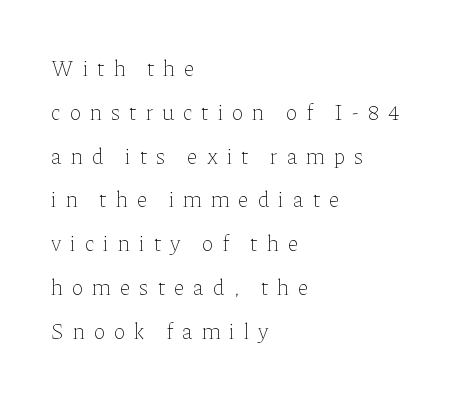
Honestly, the rows look like they've been pulled way apart. Each stroke keeps to a modest, everyday thickness or less. Line beginnings align vertically; line endings do not. The space beneath each line is pristine and unruled.
